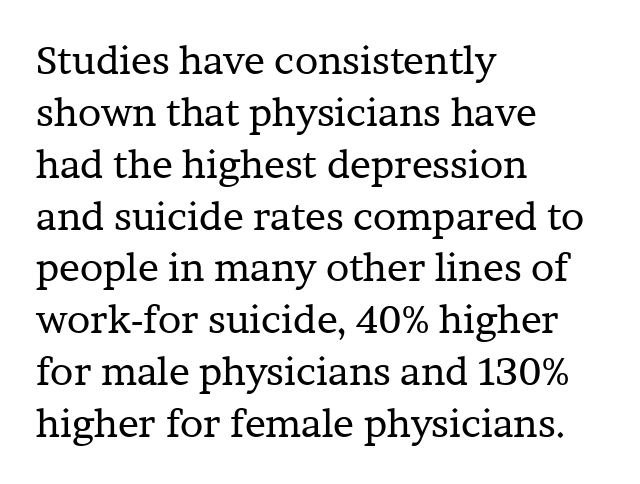
{"serif": "yes", "italic": "no", "bold": "no", "weight": "regular", "width": "normal", "stroke_contrast": "low", "x_height": "medium", "monospaced": "no", "underline": "no", "align": "left", "line_spacing": "normal", "line_spacing_ratio": 1.33, "letter_spacing": "normal", "letter_spacing_em": 0.0, "glyph_px": 39}
